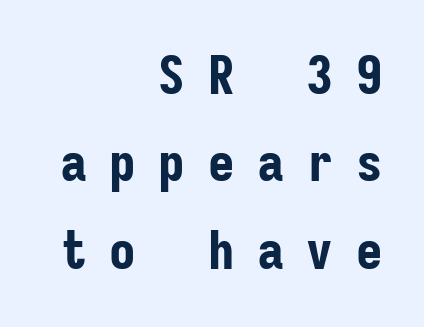
{"serif": "no", "italic": "no", "bold": "yes", "weight": "bold", "width": "condensed", "stroke_contrast": "low", "x_height": "medium", "monospaced": "yes", "underline": "no", "align": "right", "line_spacing": "normal", "line_spacing_ratio": 1.65, "letter_spacing": "wide", "letter_spacing_em": 0.43, "glyph_px": 53}
